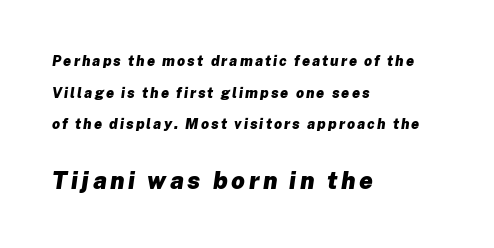
{"italic": "yes", "lean": "right", "slant_degrees": 8, "bold": "yes", "underline": "no", "align": "left", "line_spacing": "loose", "line_spacing_ratio": 2.26, "larger_block": "second", "size_ratio": 1.71, "glyph_px": 24}
